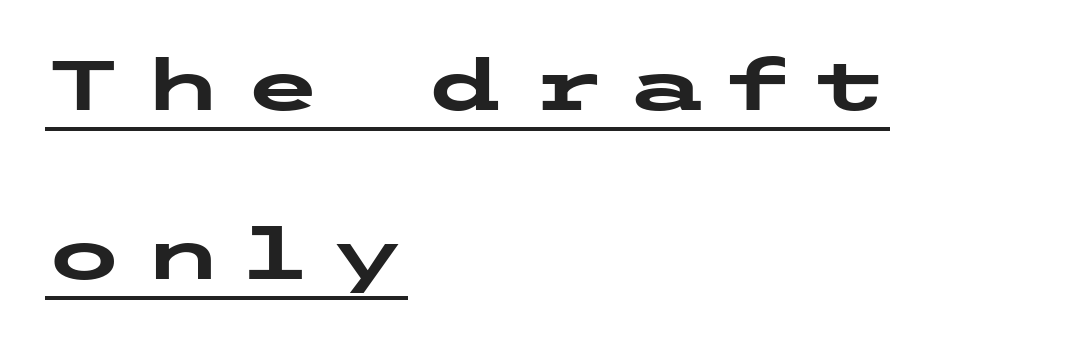
The image shows 71 px heavy, wide sans-serif type, upright; set left-aligned, loose line spacing (2.38x), unusually wide letter spacing (+0.3 em), underlined; low stroke contrast and a medium x-height.
